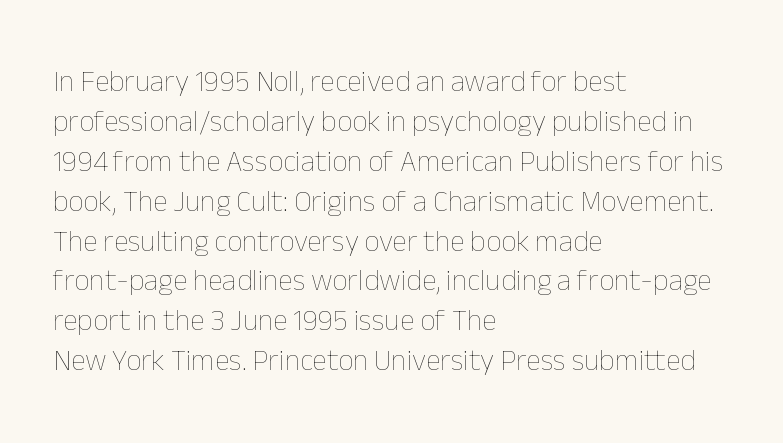
Tracking value appears to be zero — textbook default spacing. Do the characters align in a grid? No, the font is proportional. Weight class: somewhere from thin through regular. The letters stand upright; this is a roman face. The specimen omits any rule beneath the text block's lines. Quick note: interline space is typical.
